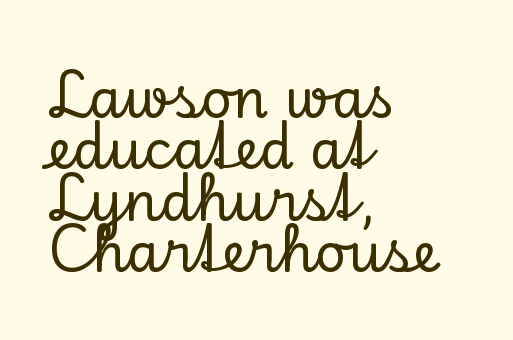
Q: Is the text italic (slanted)? A: No, it is upright.
Q: Is the text underlined? A: No.
Q: How is the paragraph aligned? A: Left-aligned.
Q: Is the spacing between letters normal or unusually wide? A: Normal.
Q: Is the spacing between lines tight, normal or loose? A: Tight.
Q: Width (condensed, normal, or wide)? A: Normal.
Q: Stroke contrast? A: Low.
Q: x-height? A: Small.
Q: Monospaced? A: No.
